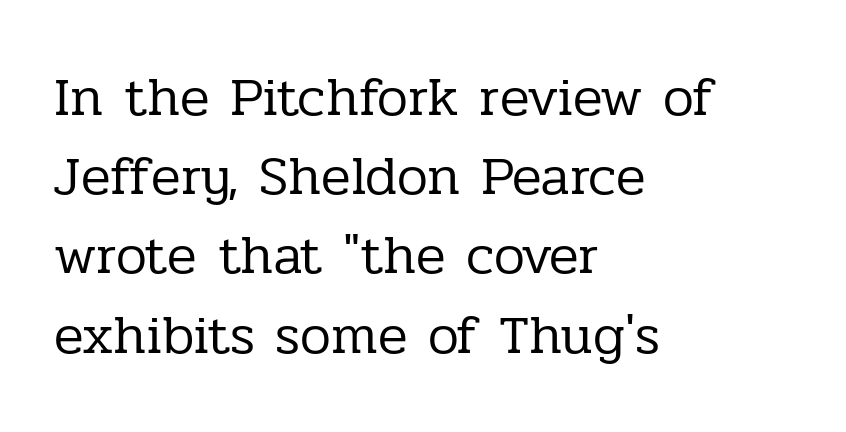
The rendering uses natural spacing where letterforms have individual widths. The space directly below the letters is spotless. Letter spacing: default. The font's upright variant was chosen for this text. To sum up the face: it has serifs.
